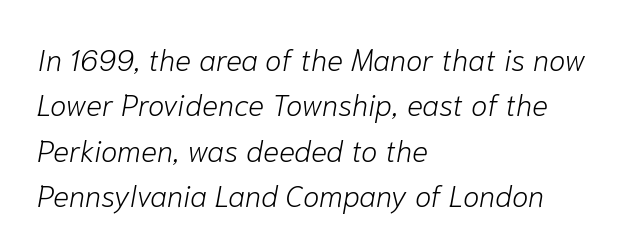
On a weight scale, this lands at 450 or below. The letters advance in unequal steps, a hallmark of proportional type. The rendering applies a slant to the glyphs. The letters sit at their default tracking, neither squeezed nor spread. Interline gaps are of average width in this sample. Typeset ragged right — the left edge is the straight one.
